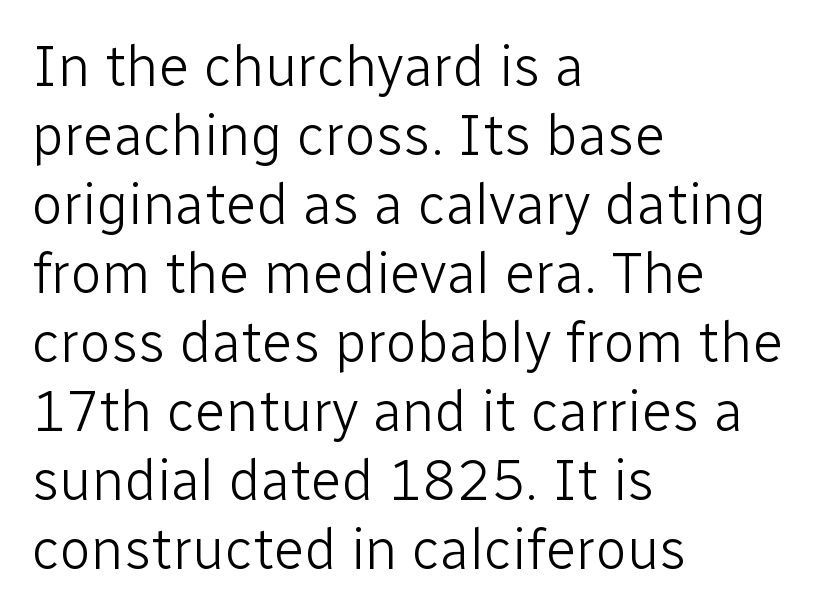
Reading down the block, your eye returns to a fixed left position each line. The type is set solid horizontally, with unmodified tracking. Nope, no serifs anywhere on these letters. Rule under the text: the space is simply empty. In terms of posture, this sample is upright.
